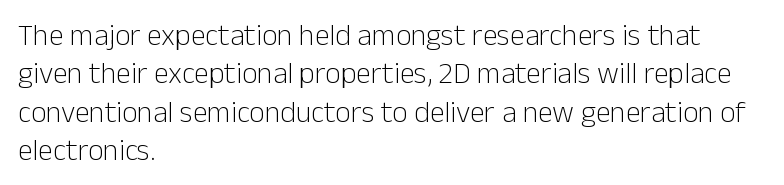
The image shows 30 px light sans-serif type, upright; set left-aligned, normal line spacing (1.28x), normal letter spacing, not underlined; low stroke contrast and a medium x-height.
